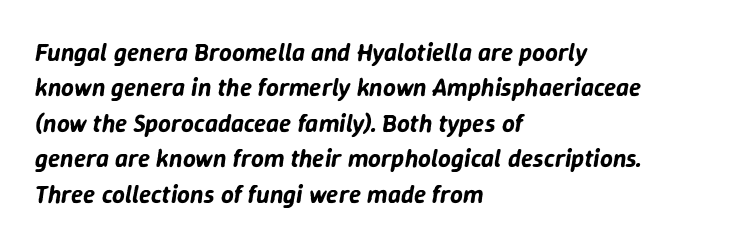
Characters follow at the spacing the type designer built in. Line spacing here is normal. Rendered with sloped, italic letterforms. Horizontal alignment here is leftward, the default for most running prose. Each row of text sits above clean, open space.
